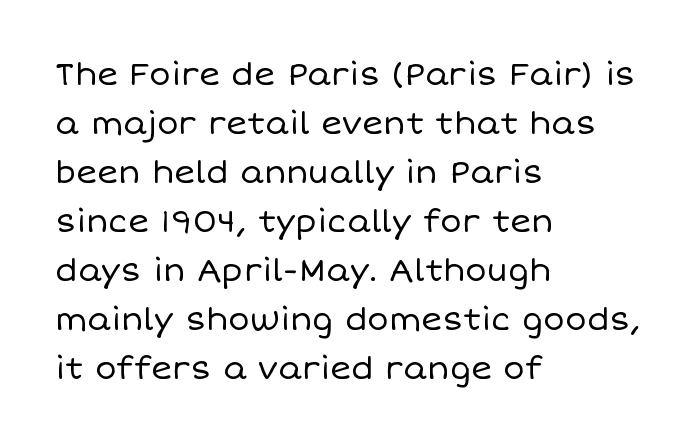
Q: Is the text bold? A: No.
Q: Is the text italic (slanted)? A: No, it is upright.
Q: Is the text underlined? A: No.
Q: How is the paragraph aligned? A: Left-aligned.
Q: Is the spacing between letters normal or unusually wide? A: Normal.
Q: Is the spacing between lines tight, normal or loose? A: Normal.
Q: Width (condensed, normal, or wide)? A: Normal.
Q: Stroke contrast? A: Low.
Q: x-height? A: Large.
Q: Monospaced? A: No.
